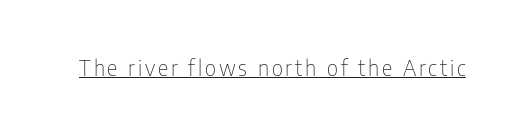
This sample uses an upright cut, with every glyph sitting square on the baseline. The face used here appears with an underline applied. Is the stroke heavy? The answer is a plain regular-or-lighter.
